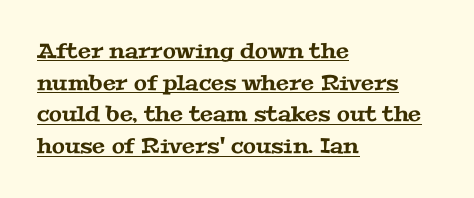
Q: Is the text underlined? A: Yes.
Q: How is the paragraph aligned? A: Left-aligned.
Q: Is the spacing between letters normal or unusually wide? A: Normal.
Q: Is the spacing between lines tight, normal or loose? A: Normal.
